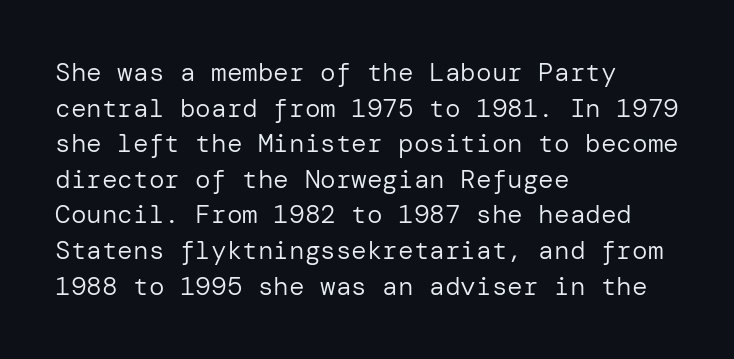
The line texture is even and compact thanks to regular tracking. Honestly, the row spacing looks completely unremarkable. Every row of glyphs begins at an identical x-position on the left. The letters stand straight up with perfectly vertical stems. Stroke thickness stays within the range of a standard reading face or lighter. Unmarked baselines from the first word to the last.
